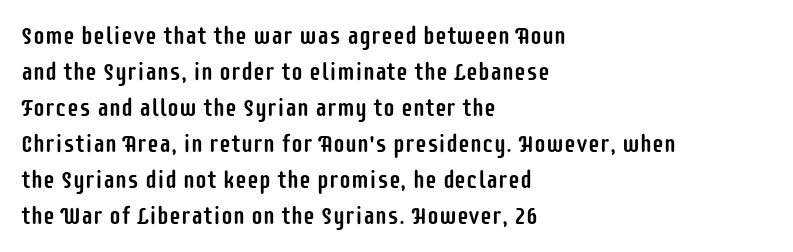
The image shows 24 px text type, upright; set left-aligned, normal line spacing (1.5x), normal letter spacing, not underlined.
